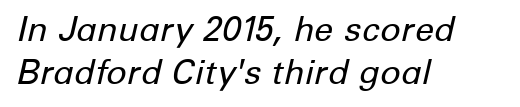
The image shows 34 px regular-weight type, italic (leaning right); set left-aligned, normal line spacing (1.26x), normal letter spacing, not underlined; low stroke contrast and a medium x-height.
